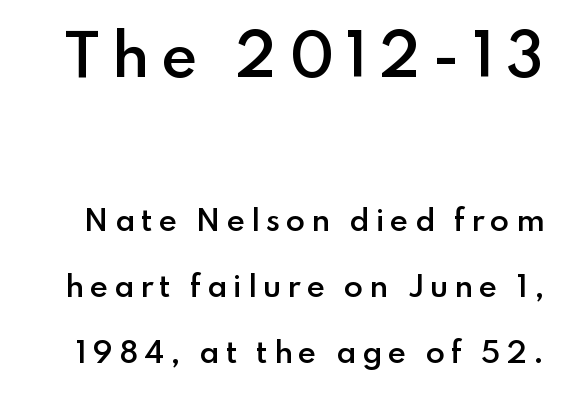
{"serif": "no", "italic": "no", "bold": "semi", "weight": "semibold", "width": "normal", "stroke_contrast": "low", "x_height": "small", "monospaced": "no", "underline": "no", "line_spacing": "loose", "line_spacing_ratio": 2.37, "letter_spacing": "wide", "letter_spacing_em": 0.21, "larger_block": "first", "size_ratio": 2.0, "glyph_px": 56}
